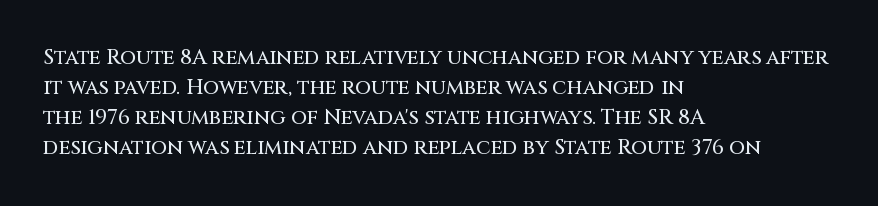
The image shows 21 px text type, upright; set left-aligned, normal line spacing (1.43x), normal letter spacing, not underlined.
